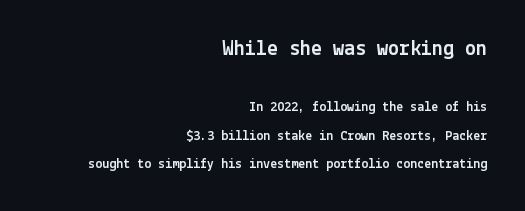
Layout note: lines flush right. The tracking reads as untouched default to a designer's eye. Regarding leading, the lines here are spaced well apart. The space directly below the letters is spotless. The axis of the letterforms is exactly vertical. Caption: upper text group enlarged, lower text group reduced.
